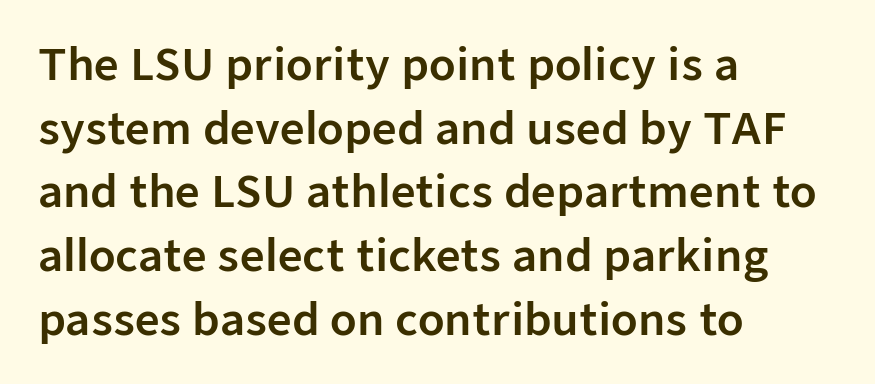
The image shows 43 px sans-serif type, upright; set left-aligned, normal line spacing (1.48x), normal letter spacing, not underlined; low stroke contrast and a medium x-height.
